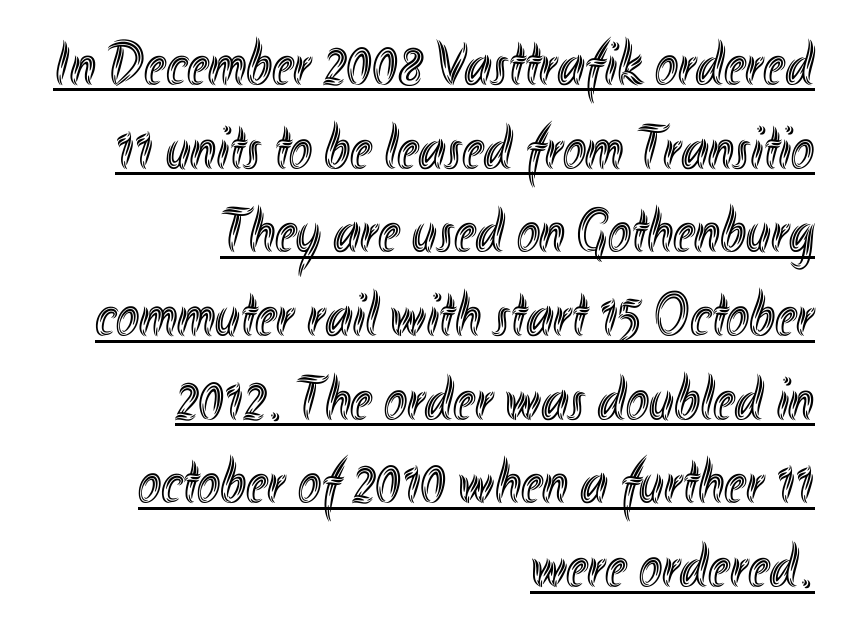
{"width": "condensed", "x_height": "small", "monospaced": "no", "underline": "yes", "align": "right", "line_spacing": "normal", "line_spacing_ratio": 1.35, "letter_spacing": "normal", "letter_spacing_em": 0.0, "glyph_px": 62}
